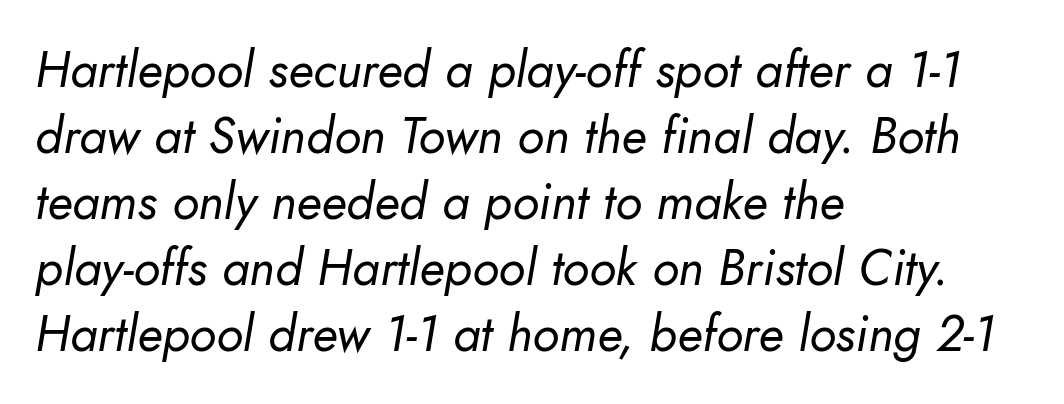
{"italic": "yes", "lean": "right", "slant_degrees": 10, "bold": "no", "weight": "regular", "width": "normal", "stroke_contrast": "low", "x_height": "small", "monospaced": "no", "underline": "no", "align": "left", "line_spacing": "normal", "line_spacing_ratio": 1.32, "letter_spacing": "normal", "letter_spacing_em": 0.0, "glyph_px": 50}
